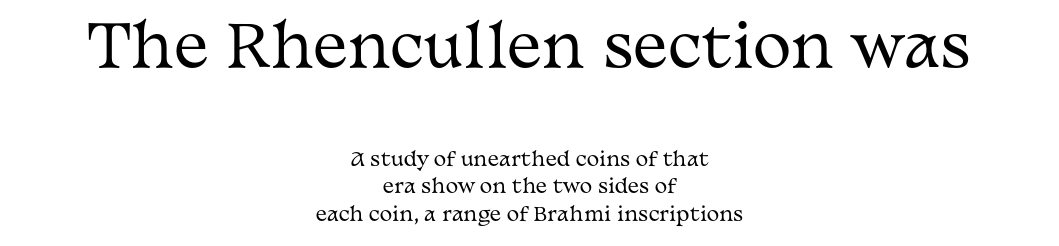
{"serif": "yes", "italic": "no", "bold": "no", "weight": "regular", "width": "wide", "stroke_contrast": "medium", "x_height": "medium", "monospaced": "no", "underline": "no", "align": "center", "line_spacing": "normal", "line_spacing_ratio": 1.44, "letter_spacing": "normal", "letter_spacing_em": 0.0, "larger_block": "first", "size_ratio": 3.05, "glyph_px": 58}
